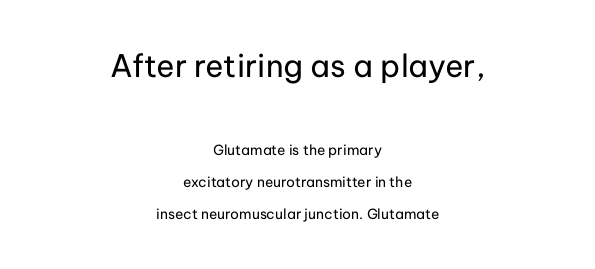
{"serif": "no", "italic": "no", "bold": "no", "weight": "regular", "width": "normal", "stroke_contrast": "low", "x_height": "medium", "monospaced": "no", "underline": "no", "align": "center", "line_spacing": "loose", "line_spacing_ratio": 2.27, "letter_spacing": "normal", "letter_spacing_em": 0.0, "larger_block": "first", "size_ratio": 2.21, "glyph_px": 31}
